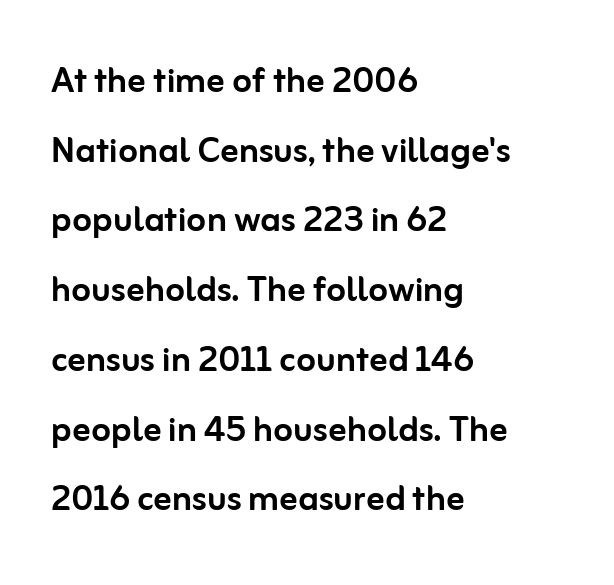
Q: Is the text italic (slanted)? A: No, it is upright.
Q: Is the typeface a serif or a sans-serif typeface? A: Sans-serif.
Q: Is the text underlined? A: No.
Q: How is the paragraph aligned? A: Left-aligned.
Q: Is the spacing between letters normal or unusually wide? A: Normal.
Q: Is the spacing between lines tight, normal or loose? A: Normal.
Q: Width (condensed, normal, or wide)? A: Normal.
Q: Stroke contrast? A: Low.
Q: x-height? A: Medium.
Q: Monospaced? A: No.
